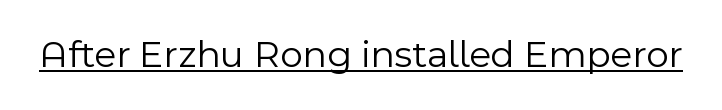
The glyphs are accompanied by a horizontal stroke just below them. Think of a printed novel: that variable character pitch is what you see here. Tall strokes in this sample are plumb rather than angled. Short note: letters normally spaced. The typeface chosen for these lines omits serifs. This is not heavy type; no bold has been used.
